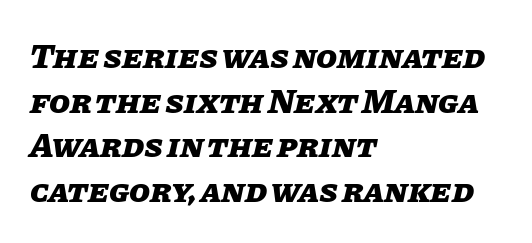
Q: Is the text bold? A: Yes.
Q: Is the text italic (slanted)? A: Yes, it leans right by about 11 degrees.
Q: Is the text underlined? A: No.
Q: How is the paragraph aligned? A: Left-aligned.
Q: Is the spacing between letters normal or unusually wide? A: Normal.
Q: Is the spacing between lines tight, normal or loose? A: Normal.
Q: Width (condensed, normal, or wide)? A: Normal.
Q: Stroke contrast? A: Low.
Q: x-height? A: Large.
Q: Monospaced? A: No.
